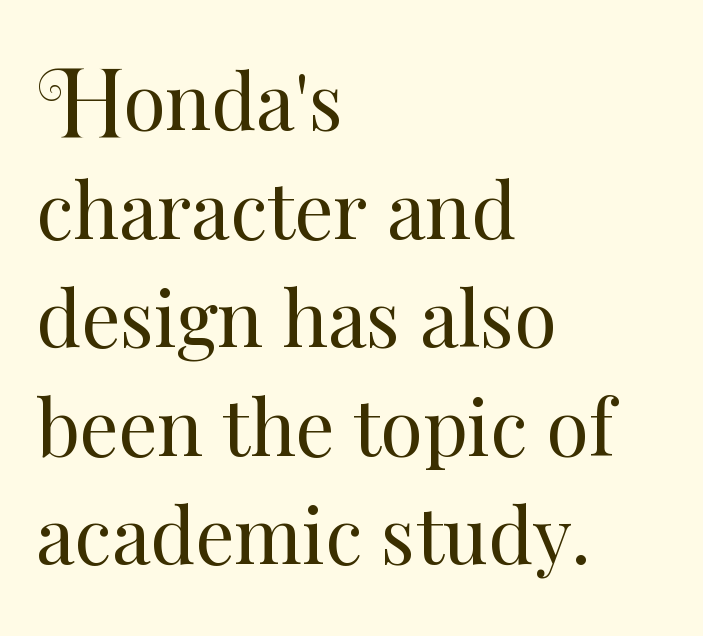
Q: Is the text bold? A: No.
Q: Is the text italic (slanted)? A: No, it is upright.
Q: Is the text underlined? A: No.
Q: How is the paragraph aligned? A: Left-aligned.
Q: Is the spacing between letters normal or unusually wide? A: Normal.
Q: Is the spacing between lines tight, normal or loose? A: Normal.
Q: Width (condensed, normal, or wide)? A: Normal.
Q: Stroke contrast? A: Medium.
Q: x-height? A: Small.
Q: Monospaced? A: No.
